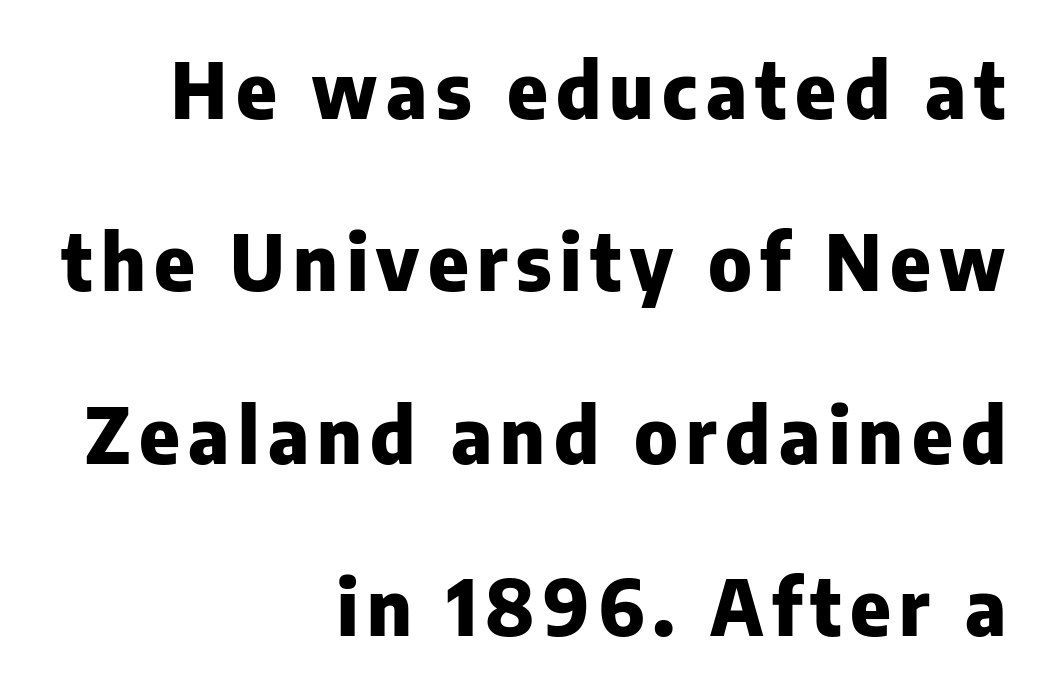
Q: Is the text bold? A: Yes.
Q: Is the text italic (slanted)? A: No, it is upright.
Q: Is the typeface a serif or a sans-serif typeface? A: Sans-serif.
Q: Is the text underlined? A: No.
Q: How is the paragraph aligned? A: Right-aligned.
Q: Is the spacing between lines tight, normal or loose? A: Loose.
Q: Width (condensed, normal, or wide)? A: Normal.
Q: Stroke contrast? A: Low.
Q: x-height? A: Medium.
Q: Monospaced? A: No.
